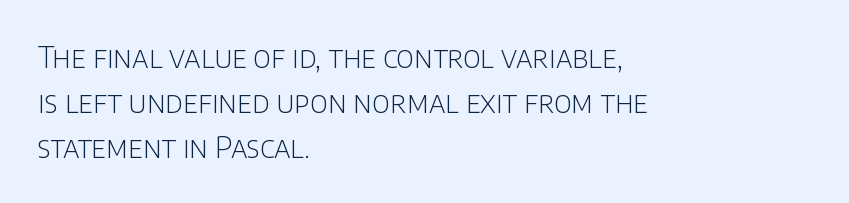
Each stroke keeps to a modest, everyday thickness or less. These lines sit exactly where default settings would place them. Classification — sans serif. Each letter keeps its own natural width here, so spacing adapts to shape. The gaps between neighbouring characters are ordinary and unremarkable. Type without underlining.
